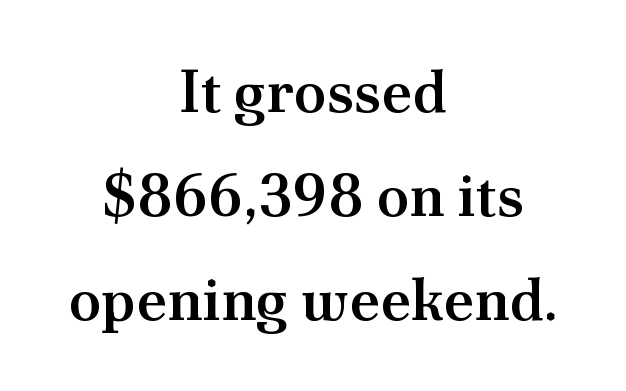
It's the straight-up-and-down kind of type. The letters advance in unequal steps, a hallmark of proportional type. Stems and bowls a touch heavier than normal — semibold. In terms of letterspacing, this is plain default setting. Serifs: yes, visible at the terminals of the letterforms. The setting favours the middle, as headings and verse often do.
